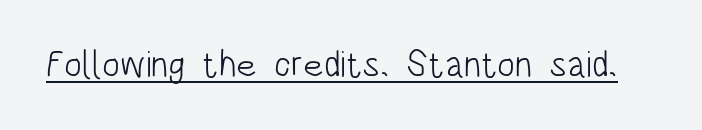
Q: Is the text bold? A: No.
Q: Is the text italic (slanted)? A: No, it is upright.
Q: Is the typeface a serif or a sans-serif typeface? A: Sans-serif.
Q: Is the text underlined? A: Yes.
Q: Is the spacing between letters normal or unusually wide? A: Normal.
Q: Width (condensed, normal, or wide)? A: Condensed.
Q: Stroke contrast? A: Low.
Q: x-height? A: Large.
Q: Monospaced? A: No.
